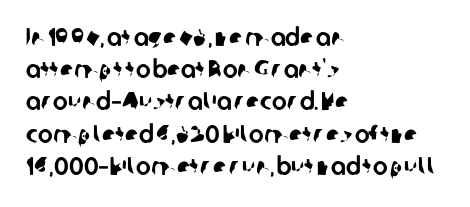
Q: Is the text underlined? A: No.
Q: How is the paragraph aligned? A: Left-aligned.
Q: Is the spacing between letters normal or unusually wide? A: Normal.
Q: Is the spacing between lines tight, normal or loose? A: Normal.
